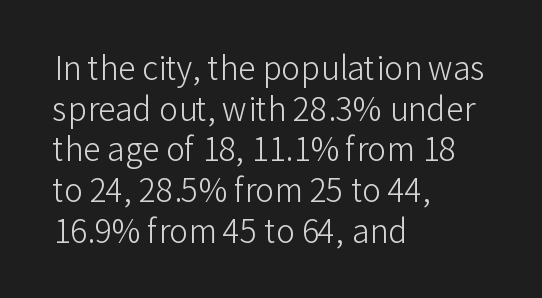
Q: Is the text bold? A: No.
Q: Is the text italic (slanted)? A: No, it is upright.
Q: Is the typeface a serif or a sans-serif typeface? A: Sans-serif.
Q: Is the text underlined? A: No.
Q: How is the paragraph aligned? A: Left-aligned.
Q: Is the spacing between letters normal or unusually wide? A: Normal.
Q: Is the spacing between lines tight, normal or loose? A: Normal.
Q: Width (condensed, normal, or wide)? A: Normal.
Q: Stroke contrast? A: Low.
Q: x-height? A: Medium.
Q: Monospaced? A: No.
